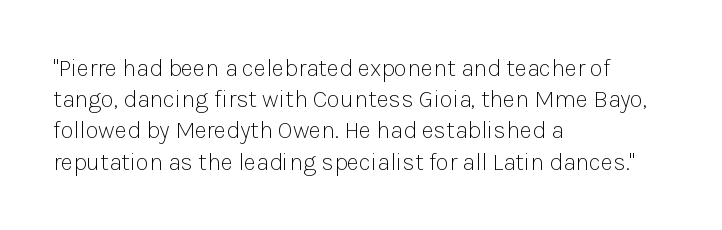
The ragged edge is on the right, which tells us the setting is flush left. The passage shown is not underscored anywhere. These lines were composed using upright roman letters. This sample uses plain, unmodified letter spacing. Reading down the column, the eye jumps a familiar distance to each next line.
